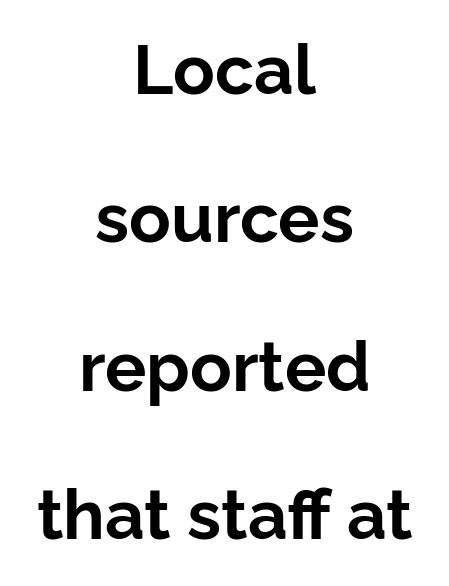
The image shows 69 px bold sans-serif type, upright; set centered, loose line spacing (2.15x), normal letter spacing, not underlined; low stroke contrast and a medium x-height.
